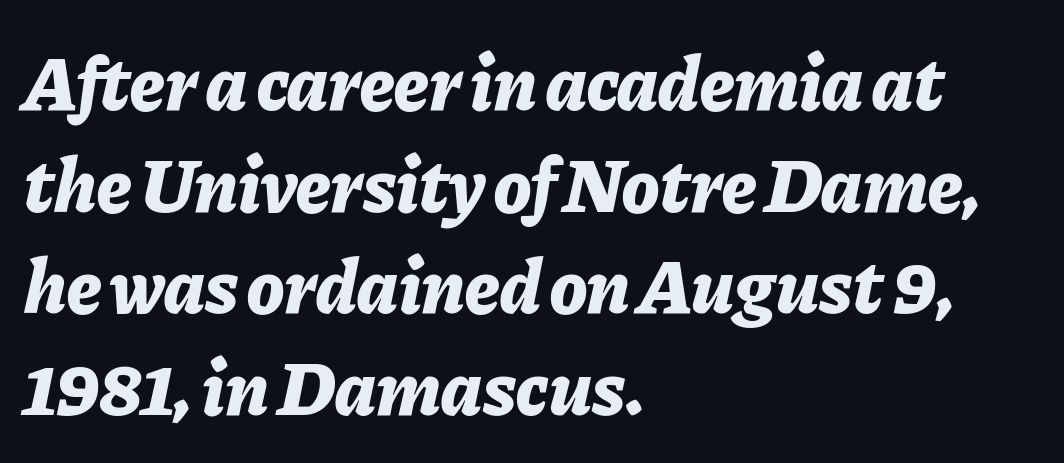
Q: Is the text bold? A: Yes.
Q: Is the text italic (slanted)? A: Yes, it leans right by about 11 degrees.
Q: Is the text underlined? A: No.
Q: How is the paragraph aligned? A: Left-aligned.
Q: Is the spacing between letters normal or unusually wide? A: Normal.
Q: Is the spacing between lines tight, normal or loose? A: Normal.
Q: Width (condensed, normal, or wide)? A: Normal.
Q: Stroke contrast? A: Low.
Q: x-height? A: Medium.
Q: Monospaced? A: No.
